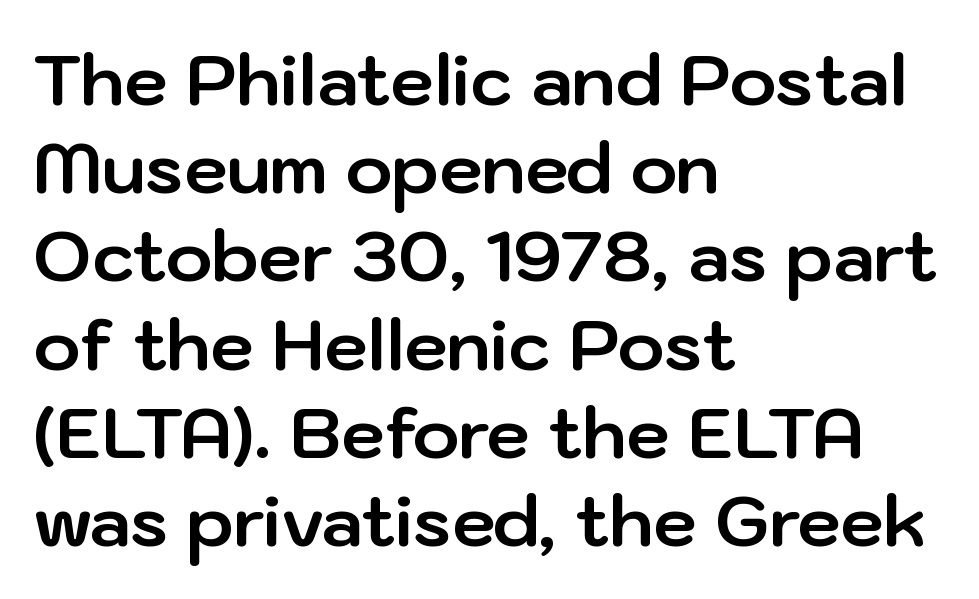
Q: Is the text bold? A: Yes.
Q: Is the text italic (slanted)? A: No, it is upright.
Q: Is the typeface a serif or a sans-serif typeface? A: Sans-serif.
Q: Is the text underlined? A: No.
Q: How is the paragraph aligned? A: Left-aligned.
Q: Is the spacing between letters normal or unusually wide? A: Normal.
Q: Is the spacing between lines tight, normal or loose? A: Normal.
Q: Width (condensed, normal, or wide)? A: Normal.
Q: Stroke contrast? A: Low.
Q: x-height? A: Medium.
Q: Monospaced? A: No.
